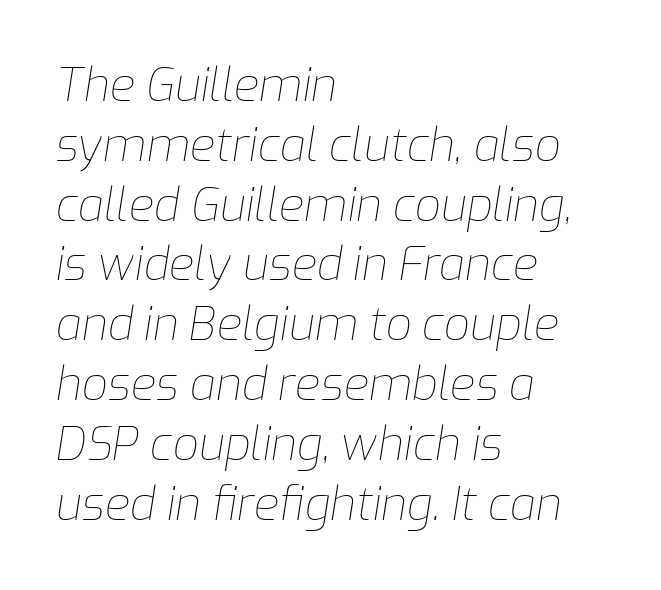
Q: Is the text bold? A: No.
Q: Is the text italic (slanted)? A: Yes, it leans right by about 9 degrees.
Q: Is the text underlined? A: No.
Q: How is the paragraph aligned? A: Left-aligned.
Q: Is the spacing between letters normal or unusually wide? A: Normal.
Q: Is the spacing between lines tight, normal or loose? A: Normal.
Q: Width (condensed, normal, or wide)? A: Normal.
Q: Stroke contrast? A: Low.
Q: x-height? A: Medium.
Q: Monospaced? A: No.
